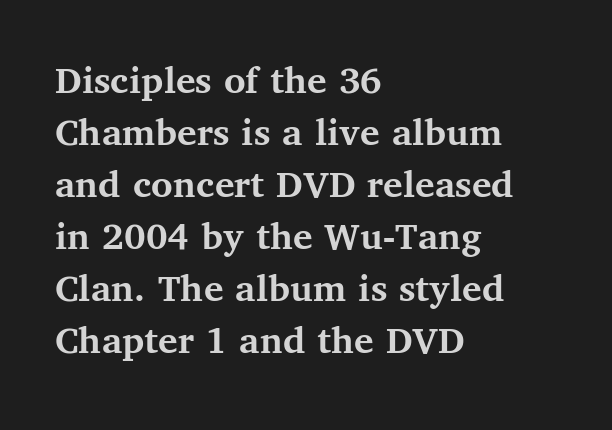
{"serif": "yes", "italic": "no", "bold": "yes", "weight": "semibold", "width": "normal", "stroke_contrast": "medium", "x_height": "medium", "monospaced": "no", "underline": "no", "align": "left", "line_spacing": "normal", "line_spacing_ratio": 1.27, "letter_spacing": "normal", "letter_spacing_em": 0.0, "glyph_px": 41}
